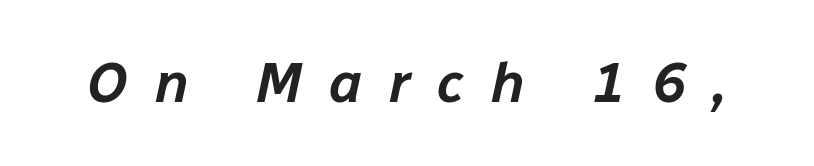
Q: Is the text italic (slanted)? A: Yes, it leans right by about 12 degrees.
Q: Is the text underlined? A: No.
Q: Is the spacing between letters normal or unusually wide? A: Unusually wide.
Q: Width (condensed, normal, or wide)? A: Normal.
Q: Stroke contrast? A: Low.
Q: x-height? A: Medium.
Q: Monospaced? A: No.
